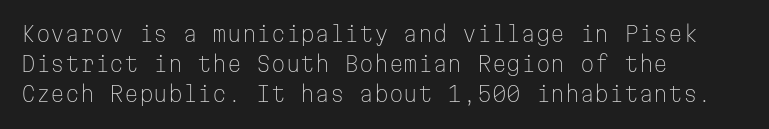
{"italic": "no", "bold": "no", "underline": "no", "align": "left", "line_spacing": "normal", "line_spacing_ratio": 1.43, "letter_spacing": "normal", "letter_spacing_em": 0.0, "glyph_px": 21}
